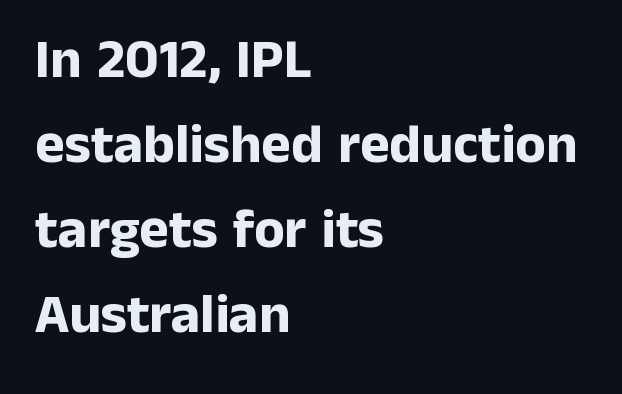
The strip under each line holds only bare page. Default kerning and tracking; the words read as compact shapes. Upright lettering throughout. I'd call this a sans setting — the letters go barefoot. The passage shown is emphatically bold.
